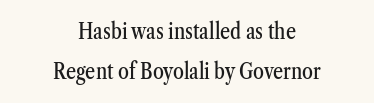
The image shows 22 px text type, upright; set centered, line spacing 1.84x, normal letter spacing, not underlined.
